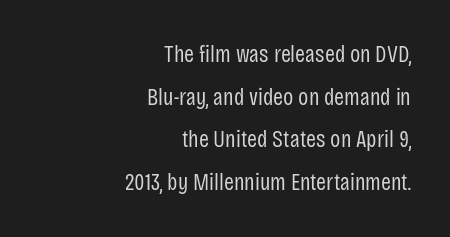
{"italic": "no", "bold": "no", "underline": "no", "align": "right", "line_spacing_ratio": 1.78, "letter_spacing": "normal", "letter_spacing_em": 0.0, "glyph_px": 24}
